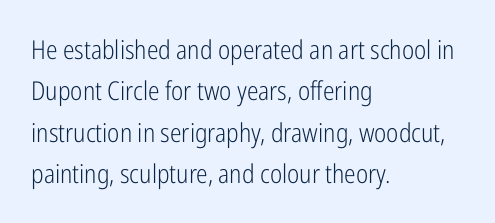
{"italic": "no", "bold": "no", "underline": "no", "align": "left", "line_spacing": "normal", "line_spacing_ratio": 1.59, "letter_spacing": "normal", "letter_spacing_em": 0.0, "glyph_px": 26}
